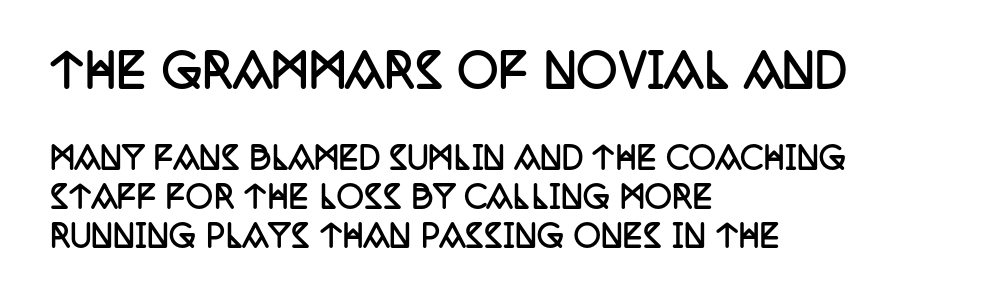
The image shows 45 px semibold, condensed serif type, upright; set left-aligned, normal line spacing (1.3x), normal letter spacing, not underlined; the first (top) block is 1.5x larger; low stroke contrast and a large x-height.
